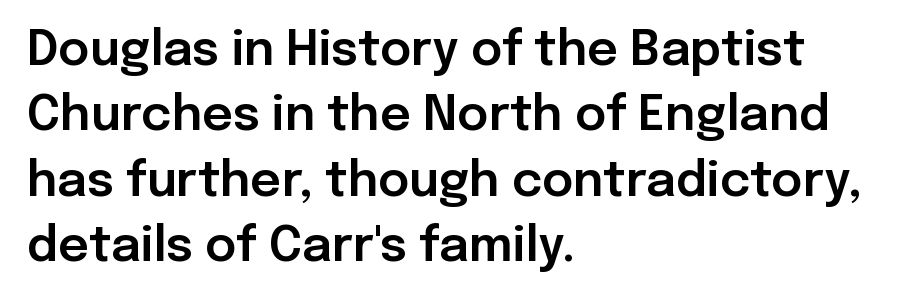
Q: Is the text italic (slanted)? A: No, it is upright.
Q: Is the typeface a serif or a sans-serif typeface? A: Sans-serif.
Q: Is the text underlined? A: No.
Q: How is the paragraph aligned? A: Left-aligned.
Q: Is the spacing between letters normal or unusually wide? A: Normal.
Q: Is the spacing between lines tight, normal or loose? A: Normal.
Q: Width (condensed, normal, or wide)? A: Normal.
Q: Stroke contrast? A: Low.
Q: x-height? A: Medium.
Q: Monospaced? A: No.
